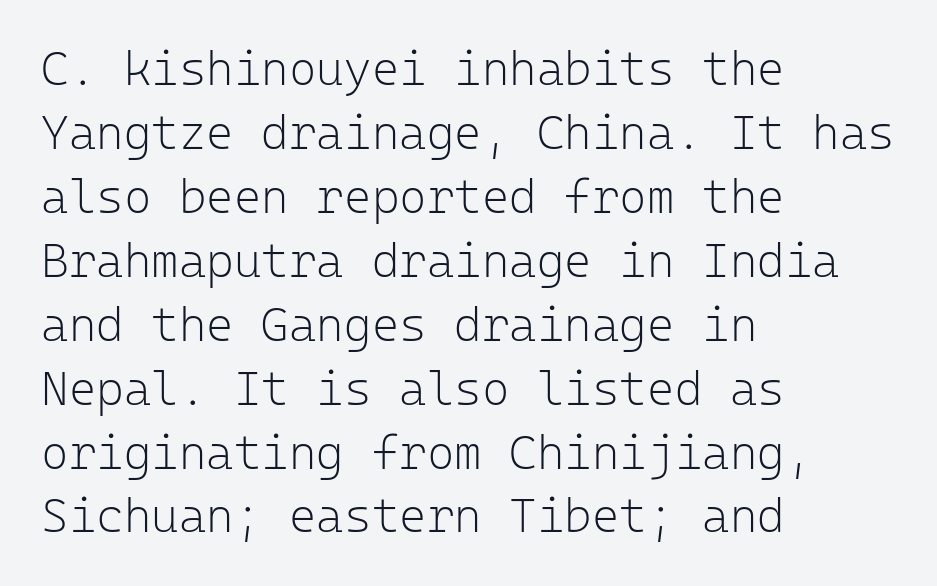
The designer went with a sans here, leaving each stem footless. Normally led — the rows are evenly, conventionally spaced. Stems here are at most as thick as an everyday book face. Check under the words: just untouched page. The lines in this sample share a left origin and differ only in where they stop. Words appear dense and cohesive because spacing is normal.
